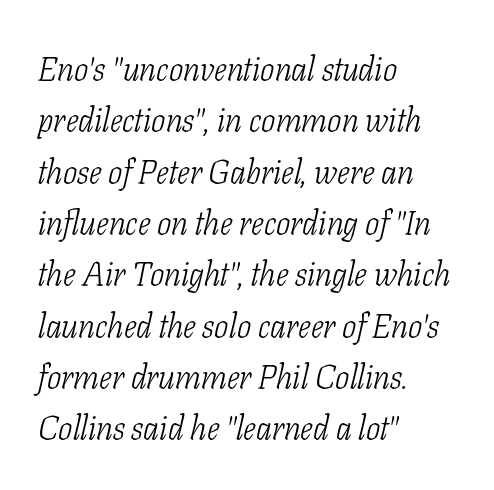
Q: Is the text bold? A: No.
Q: Is the text italic (slanted)? A: Yes, it leans right by about 11 degrees.
Q: Is the typeface a serif or a sans-serif typeface? A: Serif.
Q: Is the text underlined? A: No.
Q: How is the paragraph aligned? A: Left-aligned.
Q: Is the spacing between letters normal or unusually wide? A: Normal.
Q: Is the spacing between lines tight, normal or loose? A: Normal.
Q: Width (condensed, normal, or wide)? A: Condensed.
Q: Stroke contrast? A: Low.
Q: x-height? A: Medium.
Q: Monospaced? A: No.
